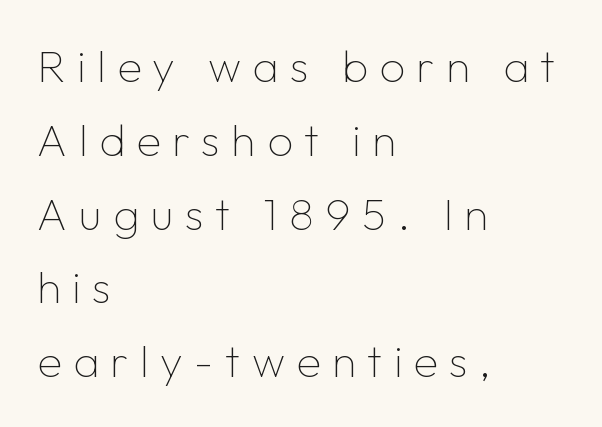
The image shows 45 px thin sans-serif type, upright; set left-aligned, normal line spacing (1.64x), unusually wide letter spacing (+0.25 em), not underlined; low stroke contrast and a medium x-height.
